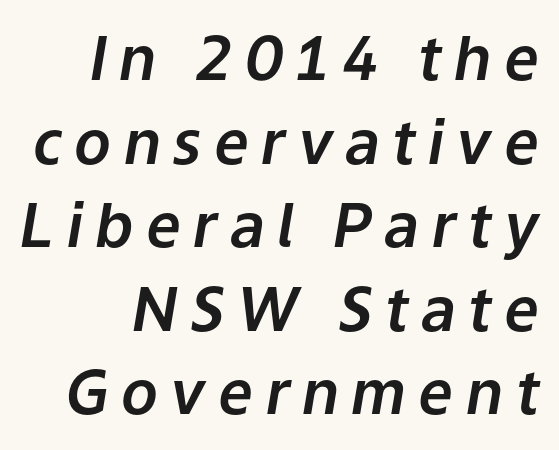
Q: Is the text italic (slanted)? A: Yes, it leans right by about 9 degrees.
Q: Is the text underlined? A: No.
Q: Is the spacing between letters normal or unusually wide? A: Unusually wide.
Q: Is the spacing between lines tight, normal or loose? A: Normal.
Q: Width (condensed, normal, or wide)? A: Normal.
Q: Stroke contrast? A: Low.
Q: x-height? A: Medium.
Q: Monospaced? A: No.
